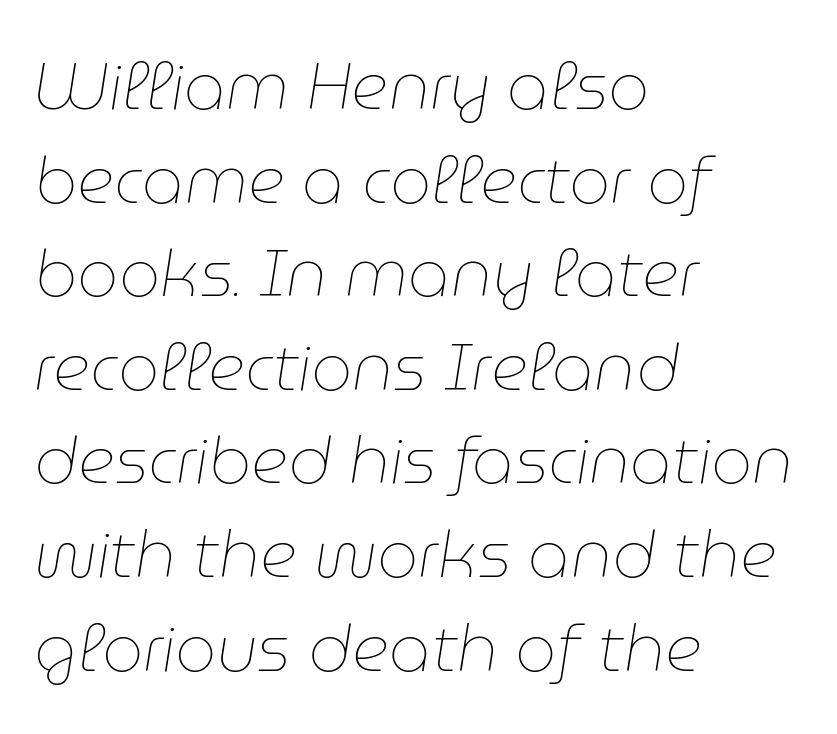
Q: Is the text bold? A: No.
Q: Is the text italic (slanted)? A: Yes, it leans right by about 9 degrees.
Q: Is the text underlined? A: No.
Q: How is the paragraph aligned? A: Left-aligned.
Q: Is the spacing between letters normal or unusually wide? A: Normal.
Q: Is the spacing between lines tight, normal or loose? A: Normal.
Q: Width (condensed, normal, or wide)? A: Normal.
Q: Stroke contrast? A: Low.
Q: x-height? A: Medium.
Q: Monospaced? A: No.
